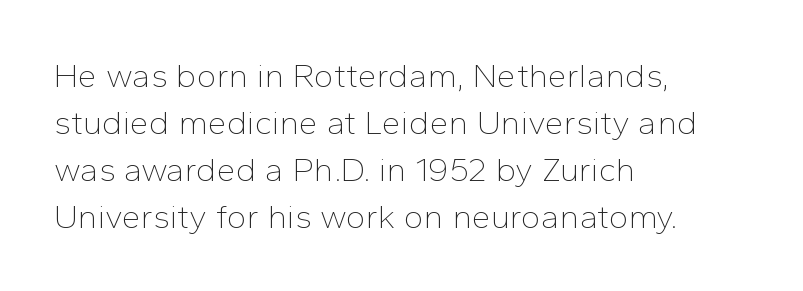
Q: Is the text bold? A: No.
Q: Is the text italic (slanted)? A: No, it is upright.
Q: Is the typeface a serif or a sans-serif typeface? A: Sans-serif.
Q: Is the text underlined? A: No.
Q: How is the paragraph aligned? A: Left-aligned.
Q: Is the spacing between letters normal or unusually wide? A: Normal.
Q: Is the spacing between lines tight, normal or loose? A: Normal.
Q: Width (condensed, normal, or wide)? A: Normal.
Q: Stroke contrast? A: Low.
Q: x-height? A: Medium.
Q: Monospaced? A: No.
